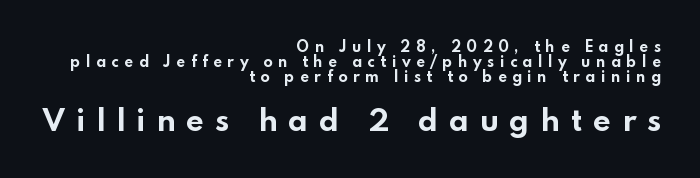
The image shows 28 px bold, wide sans-serif type, upright; set right-aligned, tight line spacing (1.06x), unusually wide letter spacing (+0.38 em), not underlined; the second (bottom) block is 2.0x larger; low stroke contrast and a small x-height.
